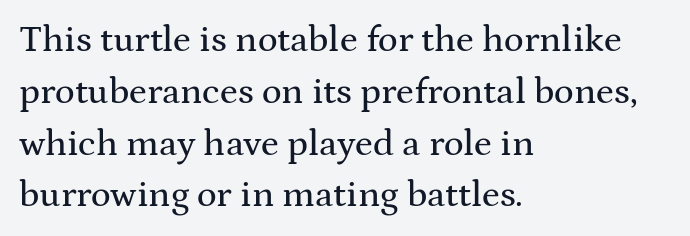
{"serif": "yes", "italic": "no", "width": "wide", "stroke_contrast": "medium", "x_height": "medium", "monospaced": "no", "underline": "no", "align": "left", "line_spacing": "normal", "line_spacing_ratio": 1.4, "letter_spacing": "normal", "letter_spacing_em": 0.0, "glyph_px": 37}
